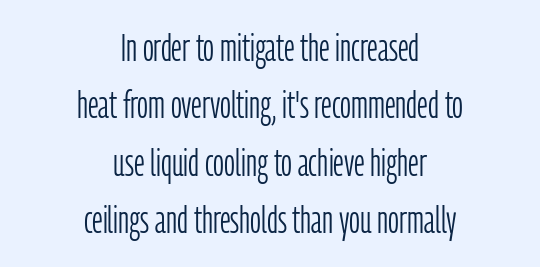
Horizontally, the lines are justified to the midpoint only. Proportional: the letters do not fall into vertical columns. Students, observe: this is what conventionally led text looks like. There is no visible air inserted between adjacent glyphs. The characters display no serif detailing; their extremities are plain. Caption: face not bold, strokes unweighted.
